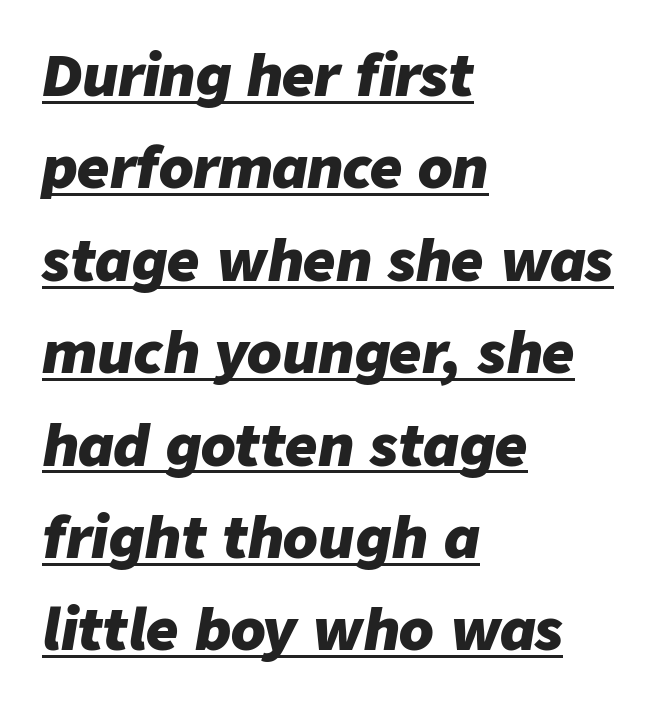
Q: Is the text bold? A: Yes.
Q: Is the text italic (slanted)? A: Yes, it leans right by about 9 degrees.
Q: Is the text underlined? A: Yes.
Q: How is the paragraph aligned? A: Left-aligned.
Q: Is the spacing between letters normal or unusually wide? A: Normal.
Q: Is the spacing between lines tight, normal or loose? A: Normal.
Q: Width (condensed, normal, or wide)? A: Normal.
Q: Stroke contrast? A: Low.
Q: x-height? A: Medium.
Q: Monospaced? A: No.
